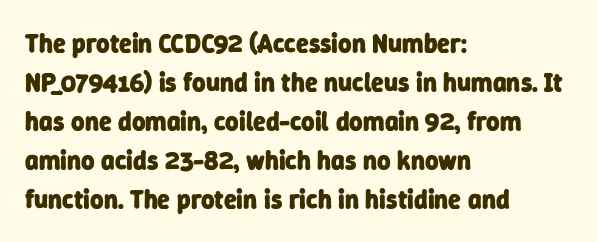
Q: Is the text bold? A: Yes.
Q: Is the text underlined? A: No.
Q: How is the paragraph aligned? A: Left-aligned.
Q: Is the spacing between letters normal or unusually wide? A: Normal.
Q: Is the spacing between lines tight, normal or loose? A: Normal.
